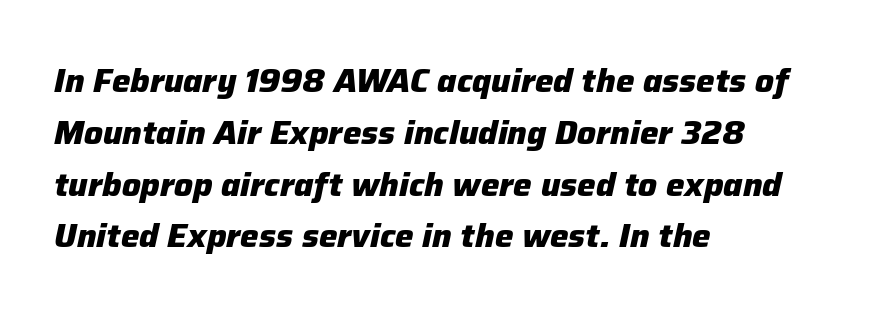
Q: Is the text bold? A: Yes.
Q: Is the text italic (slanted)? A: Yes, it leans right by about 12 degrees.
Q: Is the text underlined? A: No.
Q: How is the paragraph aligned? A: Left-aligned.
Q: Is the spacing between letters normal or unusually wide? A: Normal.
Q: Is the spacing between lines tight, normal or loose? A: Normal.
Q: Width (condensed, normal, or wide)? A: Normal.
Q: Stroke contrast? A: Low.
Q: x-height? A: Medium.
Q: Monospaced? A: No.
